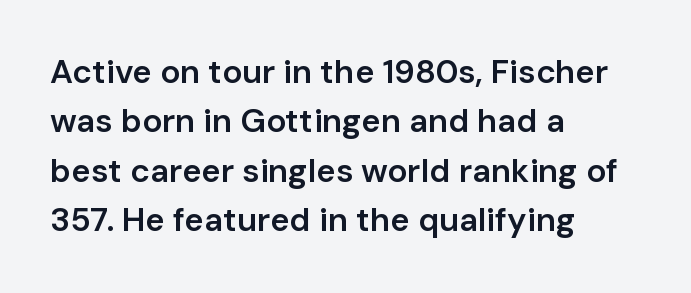
These lines sit exactly where default settings would place them. Tall strokes in this sample are plumb rather than angled. The words here are not underlined. Strokes here are thickened, but only to semibold level. Type style note: lacks serifs. The ragged edge is on the right, which tells us the setting is flush left.
